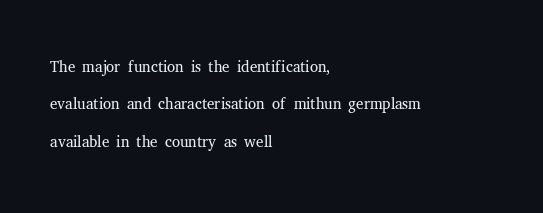
Q: Is the text bold? A: No.
Q: Is the text italic (slanted)? A: No, it is upright.
Q: Is the text underlined? A: No.
Q: How is the paragraph aligned? A: Left-aligned.
Q: Is the spacing between letters normal or unusually wide? A: Normal.
Q: Is the spacing between lines tight, normal or loose? A: Normal.
